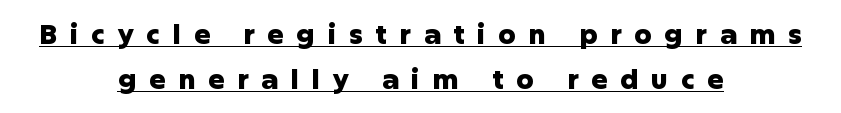
Q: Is the text bold? A: Yes.
Q: Is the text italic (slanted)? A: No, it is upright.
Q: Is the text underlined? A: Yes.
Q: How is the paragraph aligned? A: Centered.
Q: Is the spacing between letters normal or unusually wide? A: Unusually wide.
Q: Is the spacing between lines tight, normal or loose? A: Normal.
